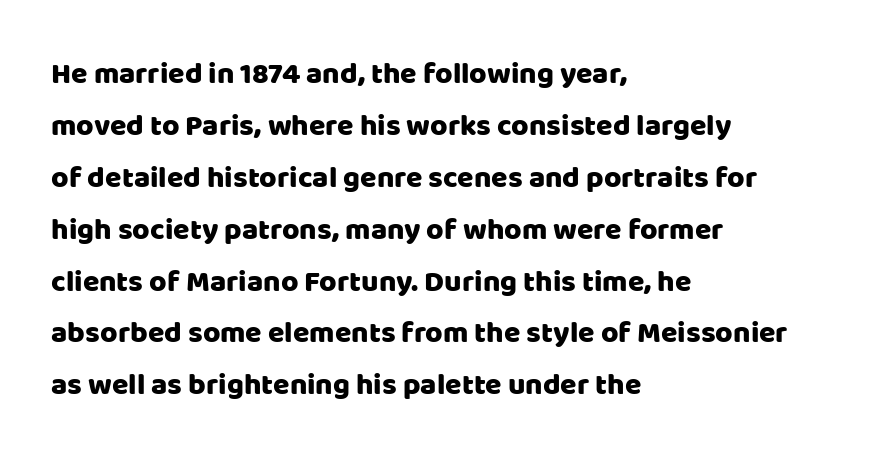
The compositor pushed each line to the left boundary. Do the letters lean? They stand straight. Examine the stroke ends and you'll find no serifs. Each letter keeps its own natural width here, so spacing adapts to shape. The area under the type is left untouched.
